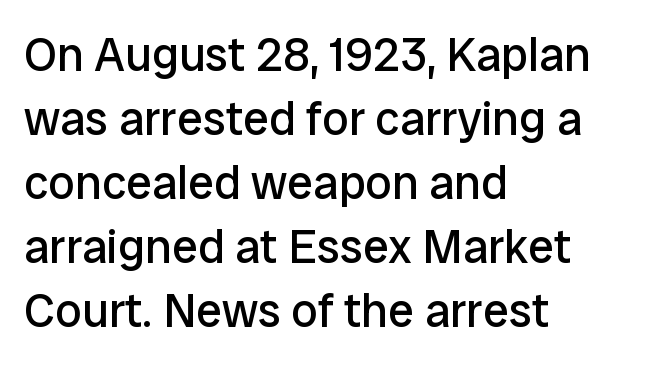
Line beginnings align vertically; line endings do not. Unlike a traditional serif, this face leaves its strokes unadorned. Vertical strokes here are truly vertical. Each letter keeps its own natural width here, so spacing adapts to shape.
